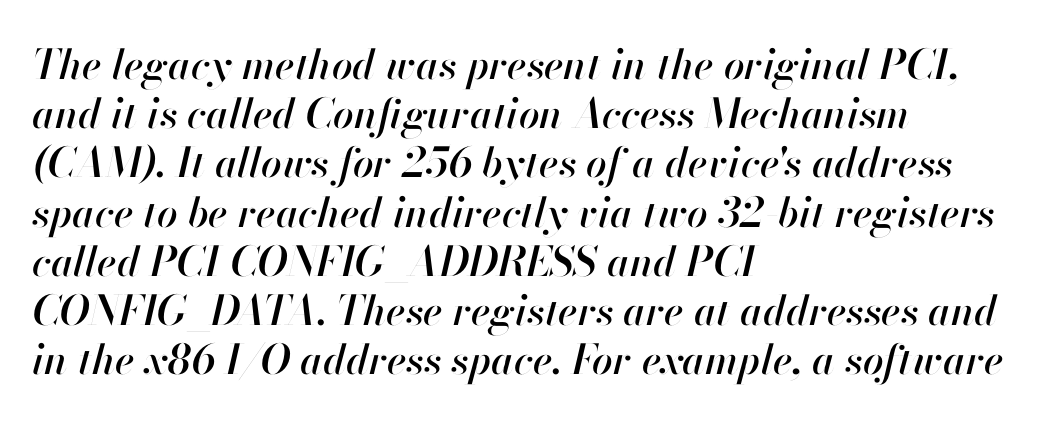
The image shows 41 px text type, italic (leaning right); set left-aligned, line spacing 1.2x, normal letter spacing, not underlined; high stroke contrast and a small x-height.
